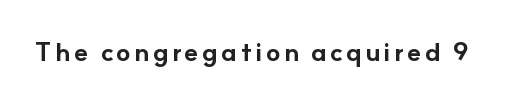
Q: Is the text bold? A: Yes.
Q: Is the text italic (slanted)? A: No, it is upright.
Q: Is the text underlined? A: No.
